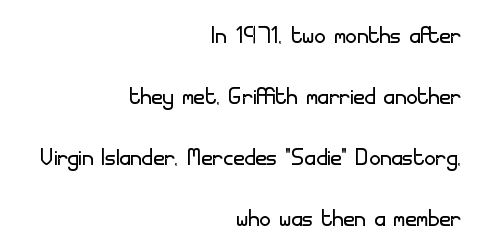
The image shows 31 px light sans-serif type, upright; set right-aligned, loose line spacing (1.97x), normal letter spacing, not underlined; low stroke contrast and a small x-height.
